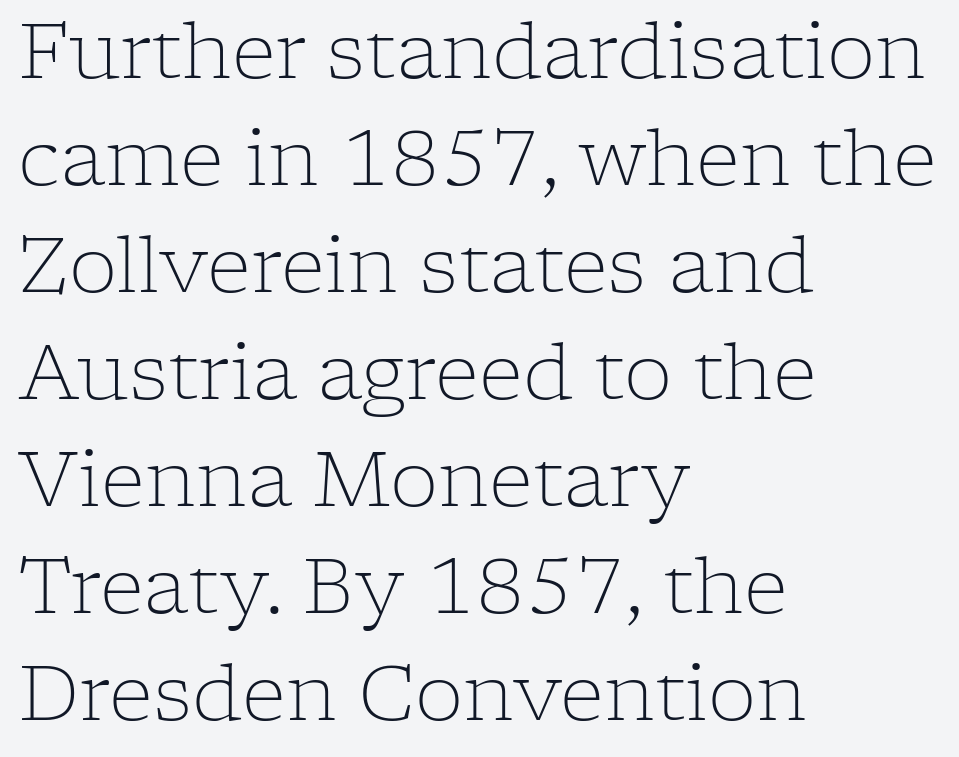
Is this a heavy cut? Hardly; it is regular or lighter. Inter-character spacing is left at the font's built-in metrics. Character widths vary here, with narrow letters taking less room than wide ones. This is the regular roman posture of the typeface. Look at the bottom of the vertical strokes: they flare into serifs here. The text block is weighted toward the left margin, trailing off unevenly rightward.
